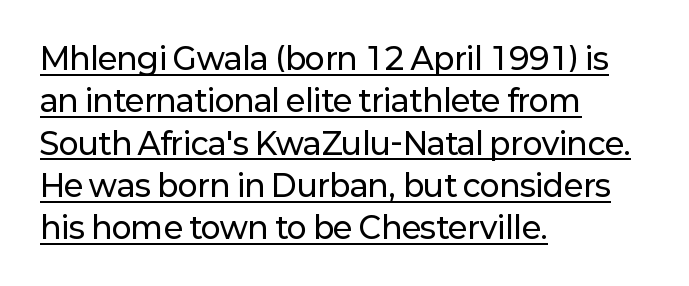
Tracking value appears to be zero — textbook default spacing. Is this a fixed-width face? No — the glyphs have proportional, varying widths. This sample keeps an unexceptional amount of space between lines. The paragraph shown leans on its left margin.
